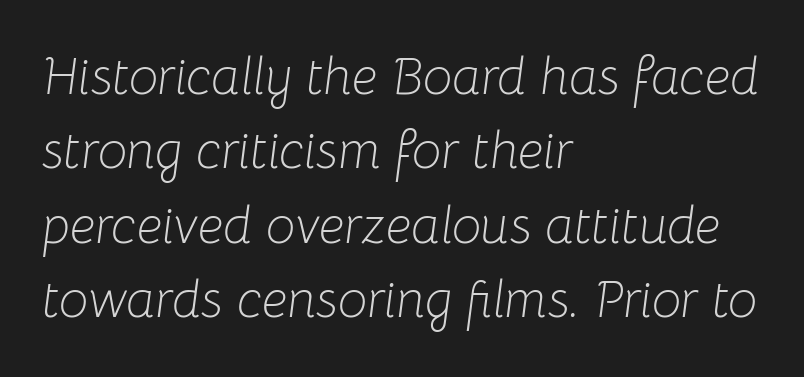
The image shows 52 px light type, italic (leaning right); set left-aligned, normal line spacing (1.43x), normal letter spacing, not underlined; low stroke contrast and a medium x-height.
